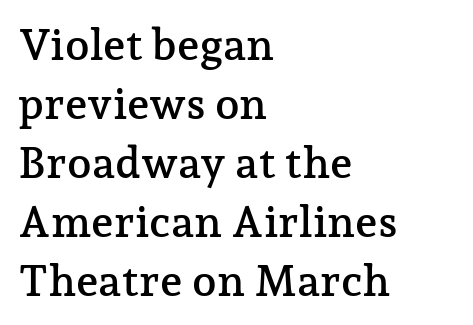
{"serif": "yes", "italic": "no", "width": "normal", "stroke_contrast": "low", "x_height": "medium", "monospaced": "no", "underline": "no", "align": "left", "line_spacing": "normal", "line_spacing_ratio": 1.34, "letter_spacing": "normal", "letter_spacing_em": 0.0, "glyph_px": 44}
